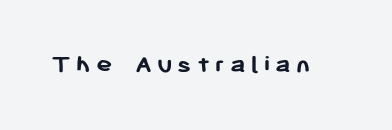
{"italic": "no", "bold": "yes", "underline": "no", "glyph_px": 27}
